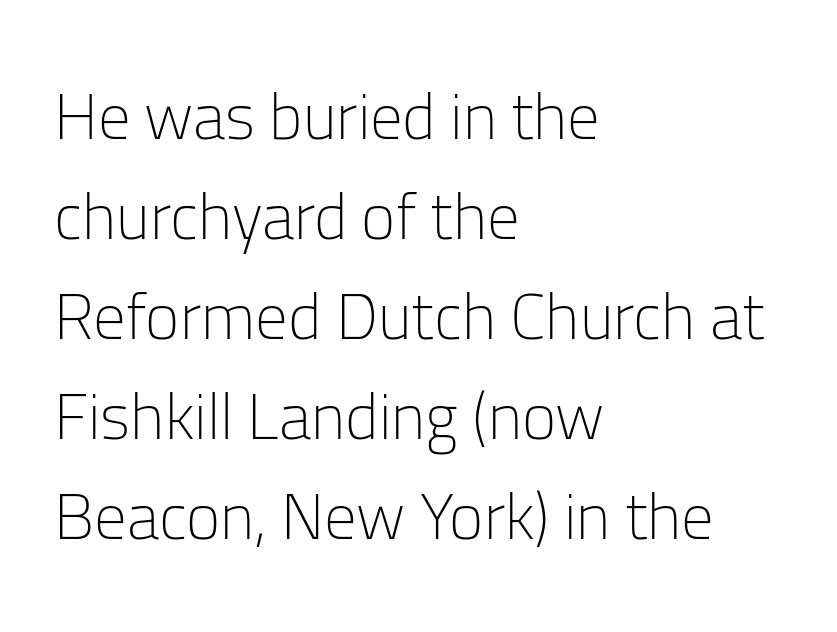
Only glyphs here, with clear space below each row. Compared with typical body copy, the letter spacing here is the same. When letters stand straight like this, we call the style roman or upright. One glance says typical: line gaps are just what's usual.
